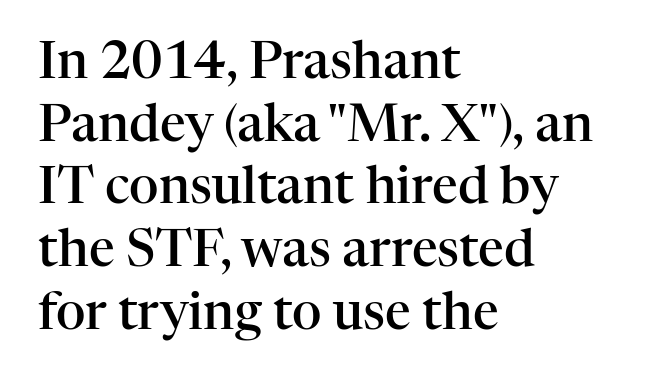
The image shows 51 px semibold serif type, upright; set left-aligned, line spacing 1.23x, normal letter spacing, not underlined; high stroke contrast and a medium x-height.
